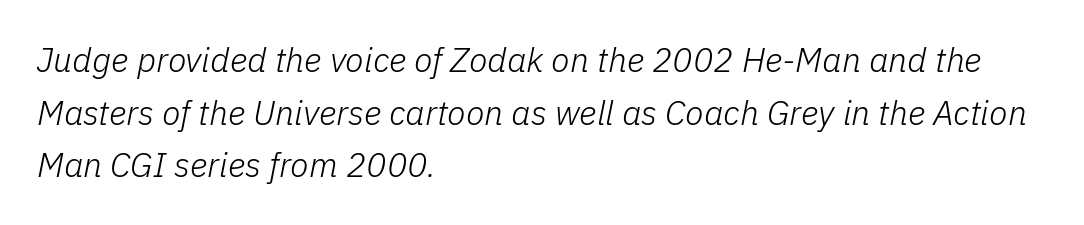
The image shows 34 px light type, italic (leaning right); set left-aligned, normal line spacing (1.55x), normal letter spacing, not underlined; low stroke contrast and a medium x-height.
